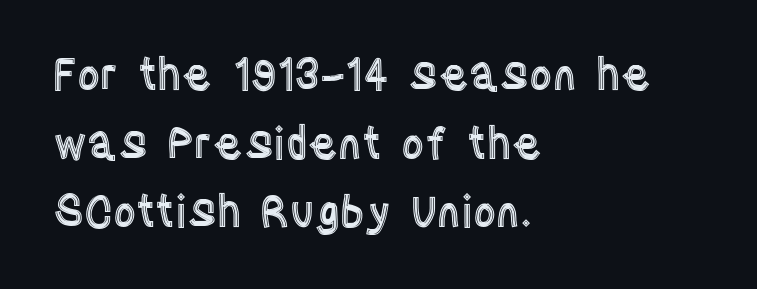
Q: Is the text italic (slanted)? A: No, it is upright.
Q: Is the text underlined? A: No.
Q: How is the paragraph aligned? A: Left-aligned.
Q: Is the spacing between letters normal or unusually wide? A: Normal.
Q: Is the spacing between lines tight, normal or loose? A: Normal.
Q: Width (condensed, normal, or wide)? A: Condensed.
Q: x-height? A: Large.
Q: Monospaced? A: No.
